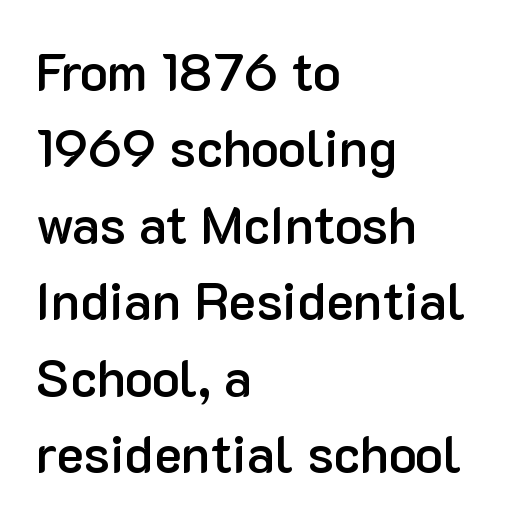
The image shows 52 px semibold sans-serif type, upright; set left-aligned, normal line spacing (1.47x), normal letter spacing, not underlined; low stroke contrast and a medium x-height.
